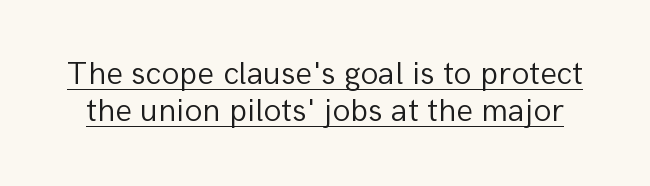
{"serif": "no", "italic": "no", "bold": "no", "weight": "light", "width": "normal", "stroke_contrast": "low", "x_height": "medium", "monospaced": "no", "underline": "yes", "line_spacing": "tight", "line_spacing_ratio": 1.13, "letter_spacing": "normal", "letter_spacing_em": 0.0, "glyph_px": 33}
